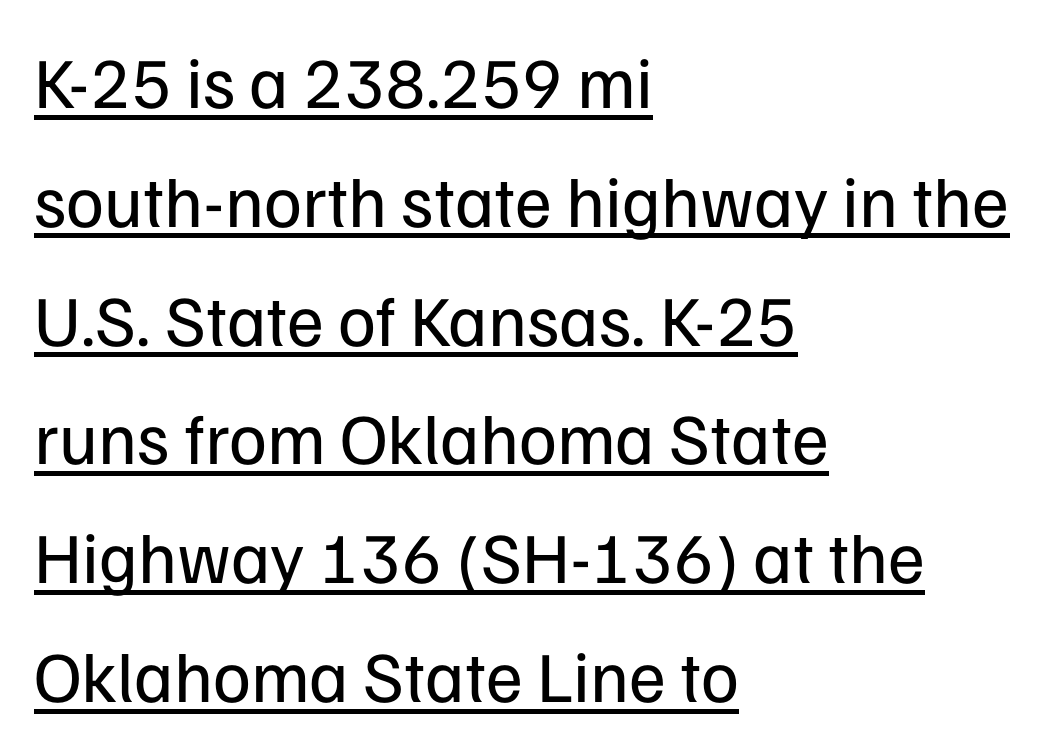
Q: Is the text bold? A: No.
Q: Is the text italic (slanted)? A: No, it is upright.
Q: Is the typeface a serif or a sans-serif typeface? A: Sans-serif.
Q: Is the text underlined? A: Yes.
Q: How is the paragraph aligned? A: Left-aligned.
Q: Is the spacing between letters normal or unusually wide? A: Normal.
Q: Is the spacing between lines tight, normal or loose? A: Normal.
Q: Width (condensed, normal, or wide)? A: Normal.
Q: Stroke contrast? A: Low.
Q: x-height? A: Medium.
Q: Monospaced? A: No.
